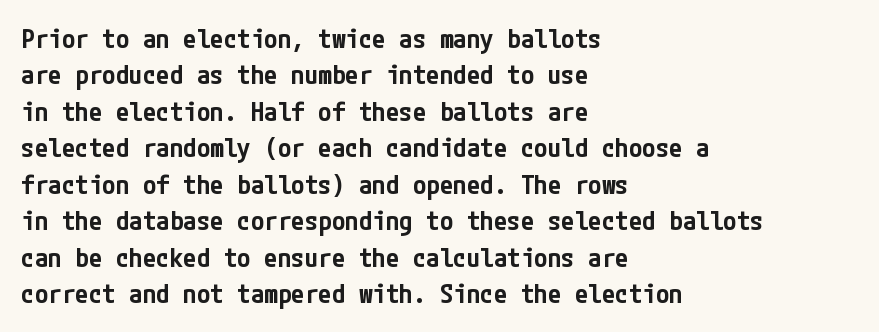
Heft: intermediate — a semibold. The block of text has a typical density, with ordinary space between rows. Descenders hang freely into open space. The rendering anchors every line to the left-hand side.
